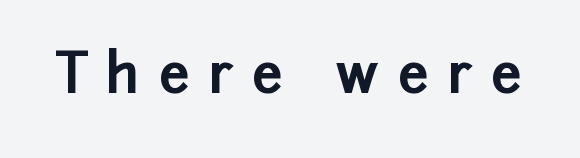
Q: Is the text bold? A: Yes.
Q: Is the text italic (slanted)? A: No, it is upright.
Q: Is the typeface a serif or a sans-serif typeface? A: Sans-serif.
Q: Is the text underlined? A: No.
Q: Is the spacing between letters normal or unusually wide? A: Unusually wide.
Q: Width (condensed, normal, or wide)? A: Normal.
Q: Stroke contrast? A: Low.
Q: x-height? A: Medium.
Q: Monospaced? A: No.
